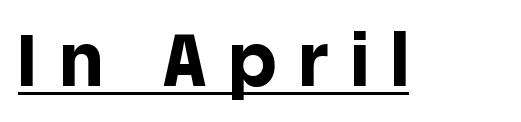
The image shows 73 px bold sans-serif type, upright; set unusually wide letter spacing (+0.32 em), underlined; a large x-height.
